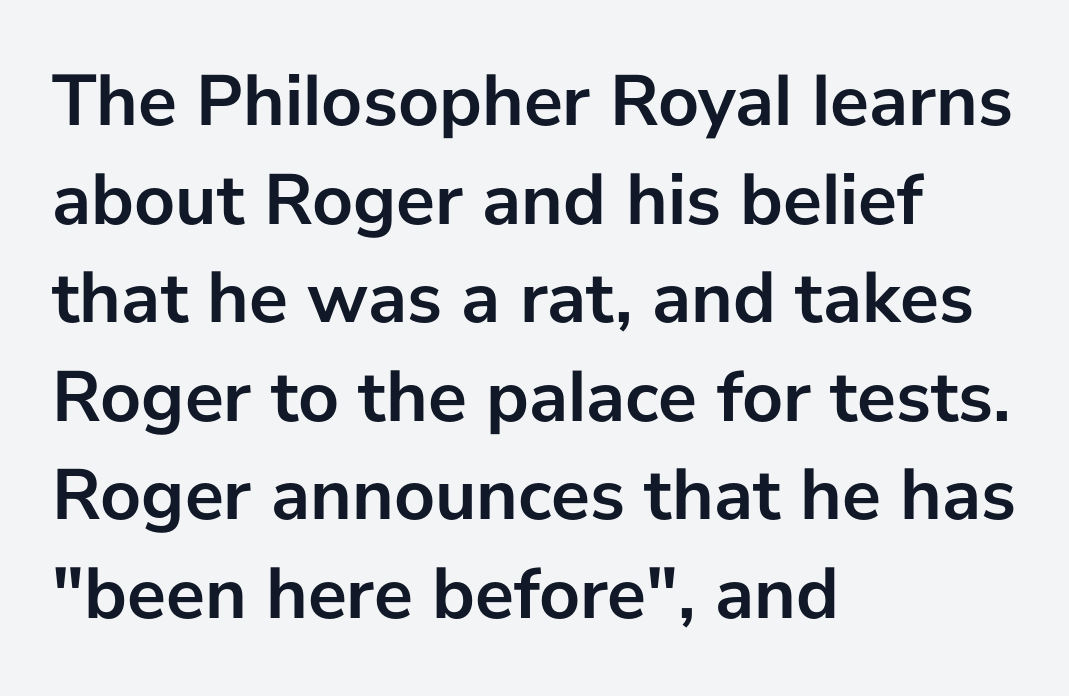
{"serif": "no", "italic": "no", "bold": "yes", "weight": "semibold", "width": "normal", "stroke_contrast": "low", "x_height": "medium", "monospaced": "no", "underline": "no", "align": "left", "line_spacing": "normal", "line_spacing_ratio": 1.35, "letter_spacing": "normal", "letter_spacing_em": 0.0, "glyph_px": 73}
